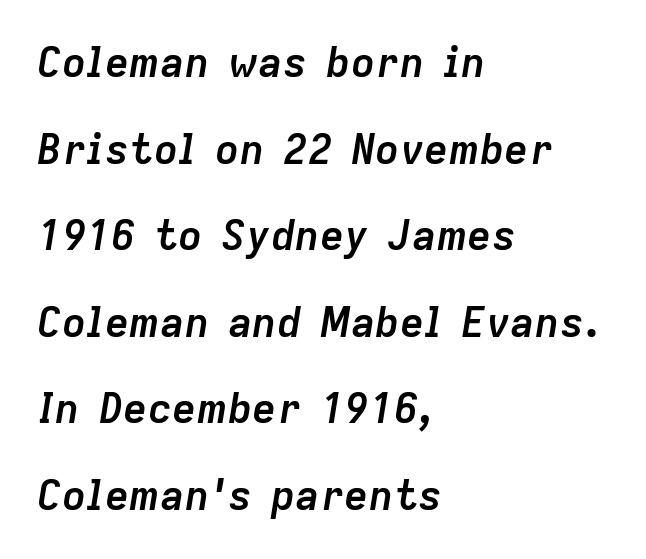
Q: Is the text bold? A: Yes.
Q: Is the text italic (slanted)? A: Yes, it leans right by about 9 degrees.
Q: Is the text underlined? A: No.
Q: How is the paragraph aligned? A: Left-aligned.
Q: Is the spacing between letters normal or unusually wide? A: Normal.
Q: Is the spacing between lines tight, normal or loose? A: Loose.
Q: Width (condensed, normal, or wide)? A: Normal.
Q: Stroke contrast? A: Low.
Q: x-height? A: Medium.
Q: Monospaced? A: No.
